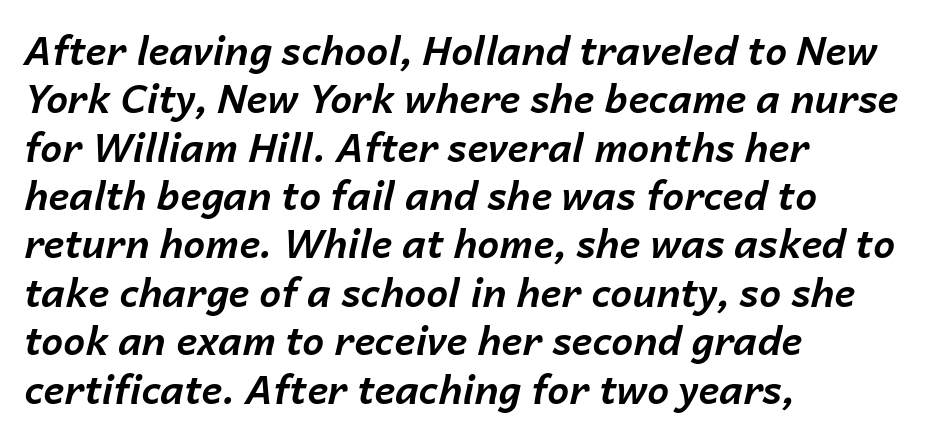
Q: Is the text bold? A: Yes.
Q: Is the text italic (slanted)? A: Yes, it leans right by about 14 degrees.
Q: Is the text underlined? A: No.
Q: How is the paragraph aligned? A: Left-aligned.
Q: Is the spacing between letters normal or unusually wide? A: Normal.
Q: Width (condensed, normal, or wide)? A: Normal.
Q: Stroke contrast? A: Low.
Q: x-height? A: Medium.
Q: Monospaced? A: No.
